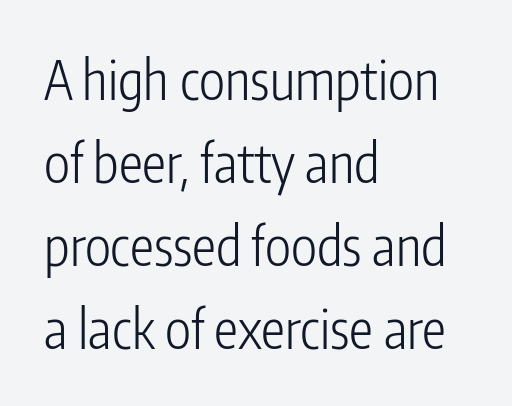
{"serif": "no", "italic": "no", "bold": "no", "weight": "light", "width": "condensed", "stroke_contrast": "low", "x_height": "medium", "monospaced": "no", "underline": "no", "align": "left", "line_spacing": "normal", "line_spacing_ratio": 1.54, "letter_spacing": "normal", "letter_spacing_em": 0.0, "glyph_px": 54}
